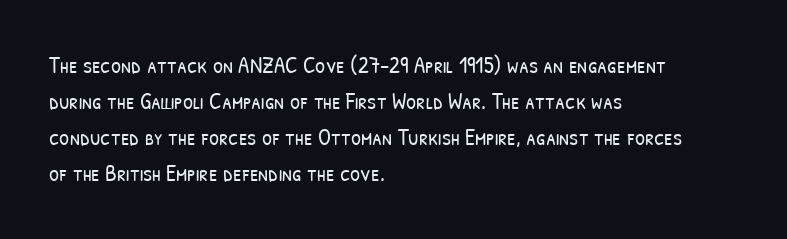
{"bold": "no", "underline": "no", "align": "left", "line_spacing": "normal", "line_spacing_ratio": 1.57, "letter_spacing": "normal", "letter_spacing_em": 0.0, "glyph_px": 23}
